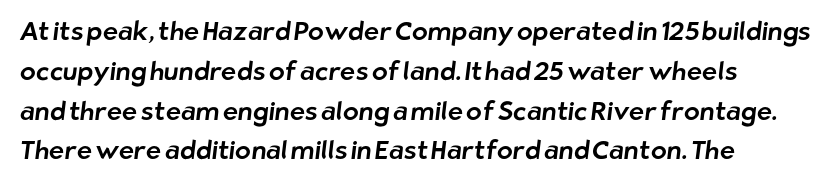
Q: Is the text underlined? A: No.
Q: How is the paragraph aligned? A: Left-aligned.
Q: Is the spacing between letters normal or unusually wide? A: Normal.
Q: Is the spacing between lines tight, normal or loose? A: Normal.
